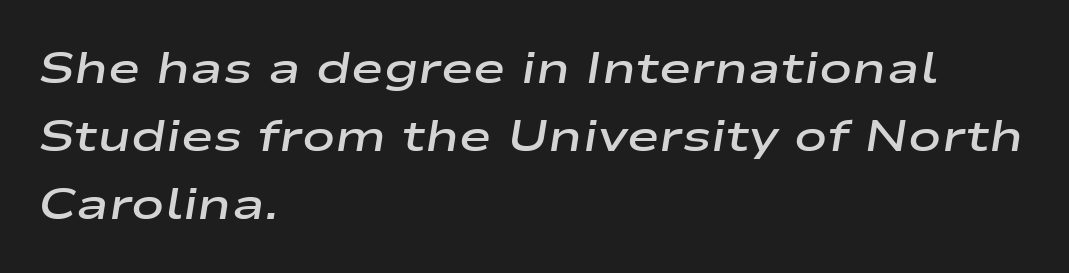
Typographic density is moderately raised because the face is semibold. How are the letters spaced? Ordinarily, with no added tracking. No word sits above an underline. This sample has the flowing, uneven cadence of proportional lettering. The paragraph shown leans on its left margin.
